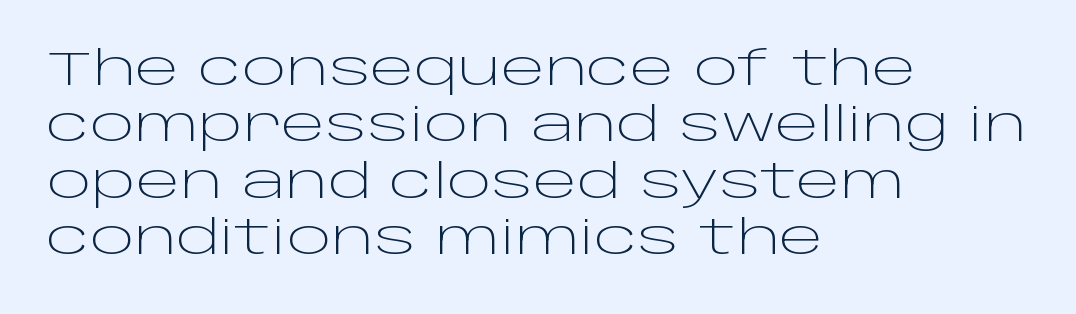
The weight tops out at a normal text grade. Is this a fixed-width face? No — the glyphs have proportional, varying widths. Quick note: underline off. The compositor pushed each line to the left boundary. Italic? Not at all — the glyphs are vertical. This sample uses a sans-serif face.
